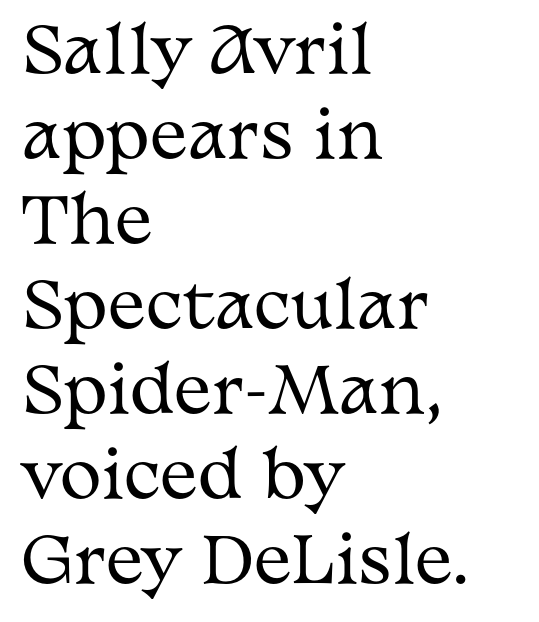
Q: Is the text bold? A: No.
Q: Is the text italic (slanted)? A: No, it is upright.
Q: Is the typeface a serif or a sans-serif typeface? A: Serif.
Q: Is the text underlined? A: No.
Q: How is the paragraph aligned? A: Left-aligned.
Q: Is the spacing between letters normal or unusually wide? A: Normal.
Q: Is the spacing between lines tight, normal or loose? A: Normal.
Q: Width (condensed, normal, or wide)? A: Wide.
Q: Stroke contrast? A: Medium.
Q: x-height? A: Medium.
Q: Monospaced? A: No.
